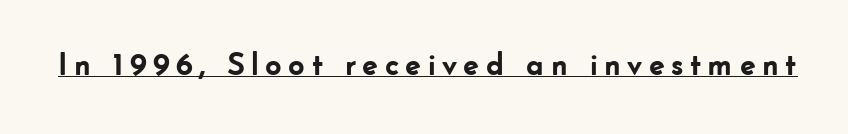
{"serif": "no", "italic": "no", "bold": "yes", "weight": "semibold", "width": "normal", "stroke_contrast": "low", "x_height": "small", "monospaced": "no", "underline": "yes", "glyph_px": 32}
